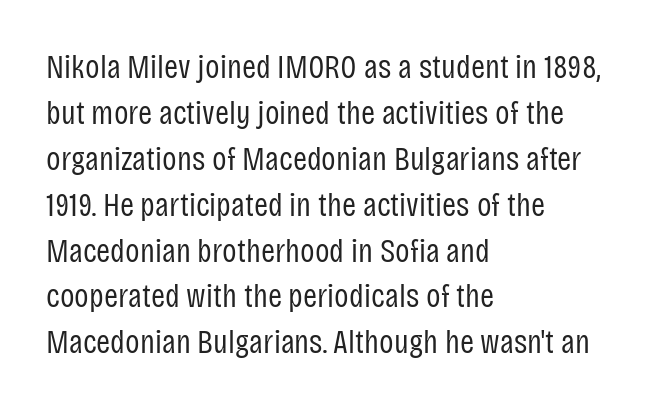
{"serif": "no", "italic": "no", "bold": "no", "weight": "regular", "width": "condensed", "stroke_contrast": "low", "x_height": "large", "monospaced": "no", "underline": "no", "align": "left", "line_spacing": "normal", "line_spacing_ratio": 1.35, "letter_spacing": "normal", "letter_spacing_em": 0.0, "glyph_px": 34}
